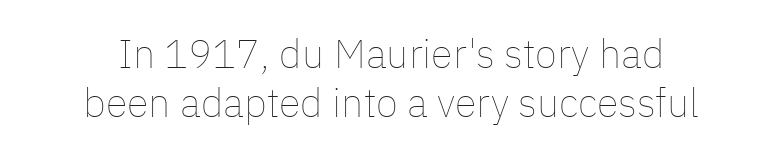
Q: Is the text bold? A: No.
Q: Is the text italic (slanted)? A: No, it is upright.
Q: Is the text underlined? A: No.
Q: How is the paragraph aligned? A: Centered.
Q: Is the spacing between letters normal or unusually wide? A: Normal.
Q: Width (condensed, normal, or wide)? A: Normal.
Q: Stroke contrast? A: Low.
Q: x-height? A: Medium.
Q: Monospaced? A: No.
